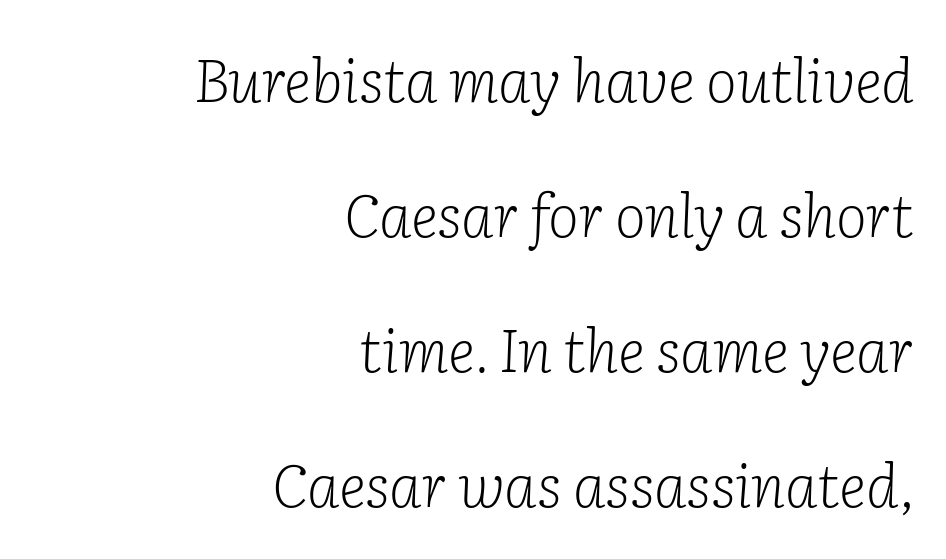
Leftover space on each line is placed entirely before the opening word. Posture: slanted. The line-height multiplier appears high, well above default. Only glyphs here, with clear space below each row.
